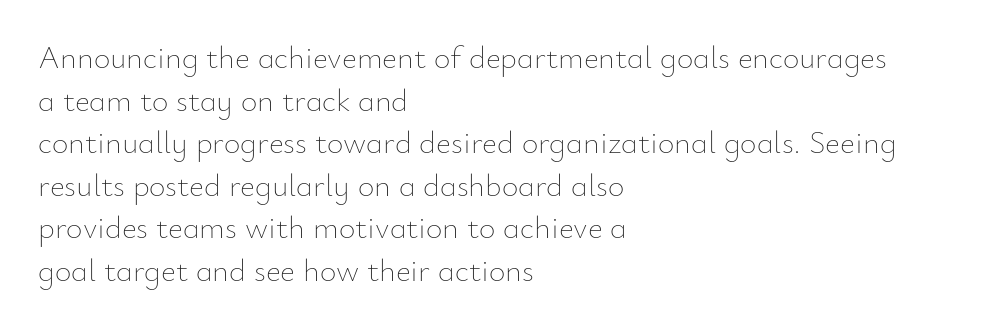
{"italic": "no", "bold": "no", "weight": "thin", "width": "normal", "stroke_contrast": "low", "x_height": "small", "monospaced": "no", "underline": "no", "align": "left", "line_spacing": "normal", "line_spacing_ratio": 1.33, "letter_spacing": "normal", "letter_spacing_em": 0.0, "glyph_px": 32}
